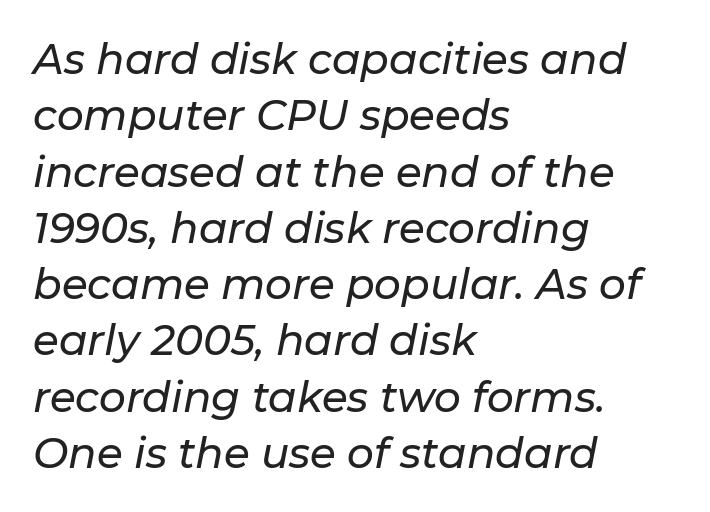
{"italic": "yes", "lean": "right", "slant_degrees": 11, "width": "normal", "stroke_contrast": "low", "x_height": "medium", "monospaced": "no", "underline": "no", "align": "left", "line_spacing": "normal", "line_spacing_ratio": 1.34, "letter_spacing": "normal", "letter_spacing_em": 0.0, "glyph_px": 42}
